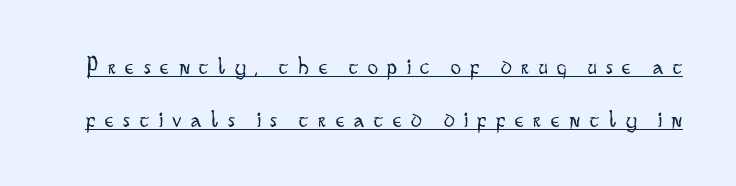
{"italic": "no", "bold": "no", "underline": "yes", "line_spacing": "loose", "line_spacing_ratio": 2.12, "letter_spacing": "wide", "letter_spacing_em": 0.39, "glyph_px": 25}
